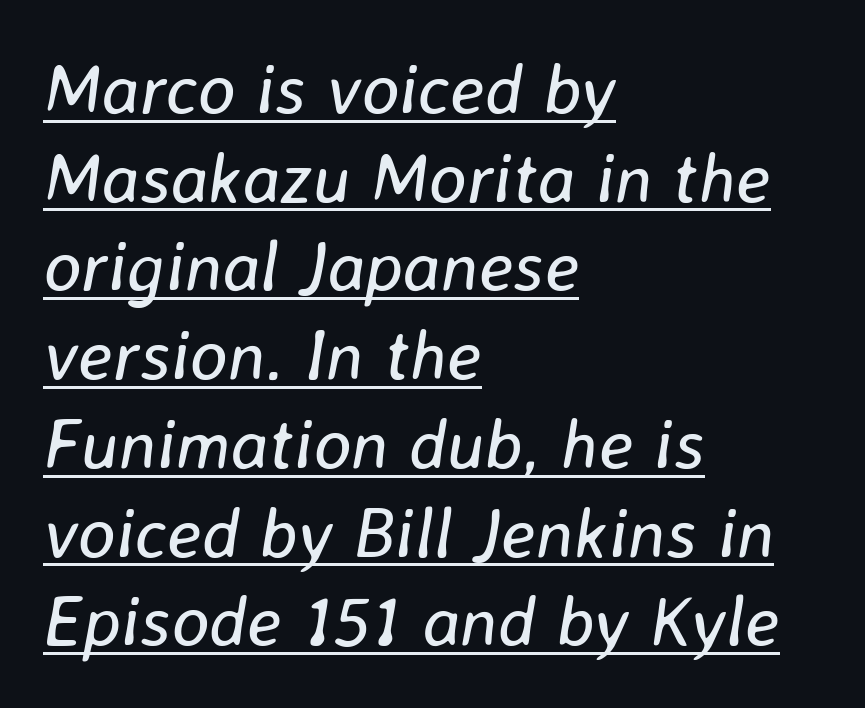
Q: Is the text bold? A: No.
Q: Is the text italic (slanted)? A: Yes, it leans right by about 8 degrees.
Q: Is the text underlined? A: Yes.
Q: How is the paragraph aligned? A: Left-aligned.
Q: Is the spacing between letters normal or unusually wide? A: Normal.
Q: Is the spacing between lines tight, normal or loose? A: Normal.
Q: Width (condensed, normal, or wide)? A: Normal.
Q: Stroke contrast? A: Low.
Q: x-height? A: Medium.
Q: Monospaced? A: No.
